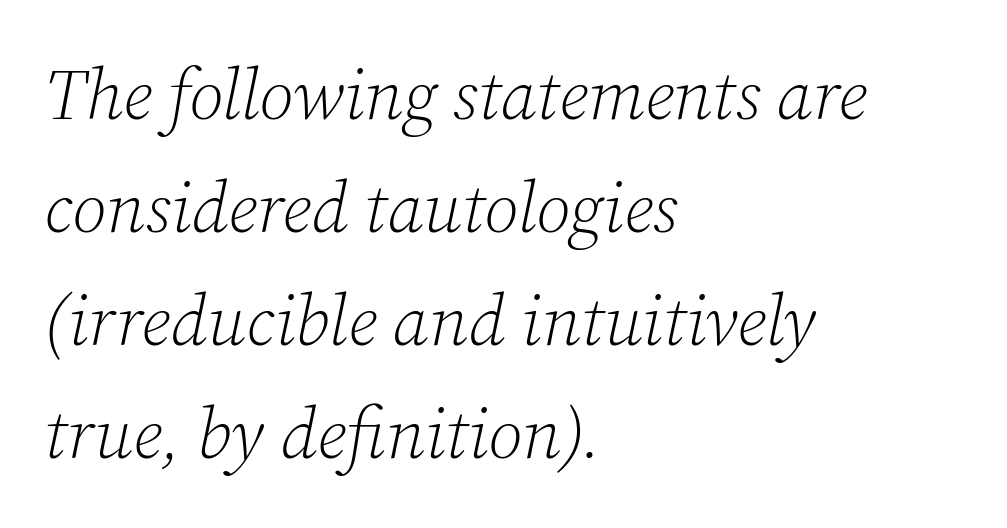
{"serif": "yes", "italic": "yes", "lean": "right", "slant_degrees": 12, "bold": "no", "weight": "light", "width": "normal", "stroke_contrast": "low", "x_height": "medium", "monospaced": "no", "underline": "no", "align": "left", "line_spacing": "normal", "line_spacing_ratio": 1.57, "letter_spacing": "normal", "letter_spacing_em": 0.0, "glyph_px": 72}
